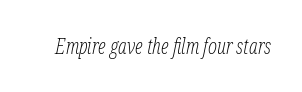
The image shows 21 px text type, italic (leaning right); set normal letter spacing, not underlined.
